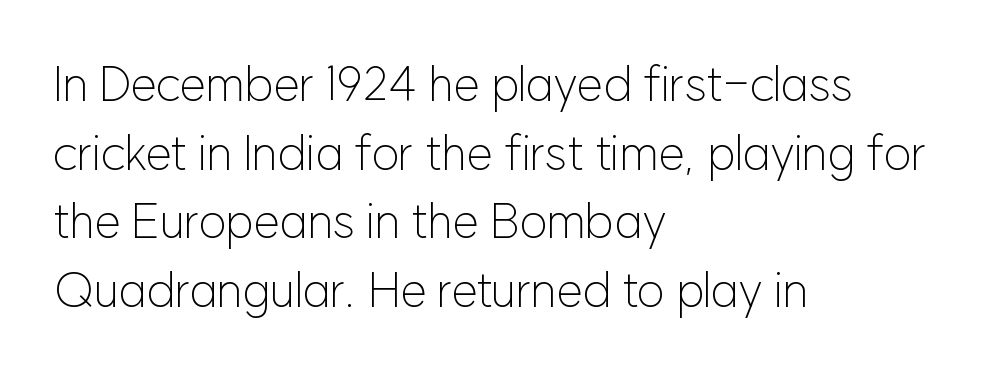
You could not count columns in this text — the font is proportionally spaced. Inter-character spacing is left at the font's built-in metrics. When letters stand straight like this, we call the style roman or upright. Descenders hang freely into open space. Nope, no serifs anywhere on these letters.
